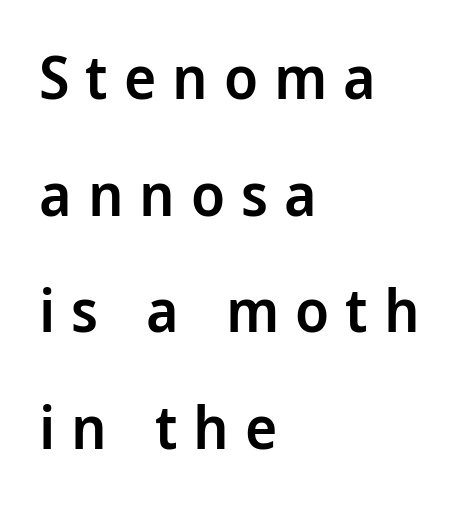
Characters remain perfectly vertical along every line. To sum up the face: it is a sans, with no serifs. The sample has been set in demibold, a notch under bold. Compared with typical paragraphs, the rows here are farther apart.
